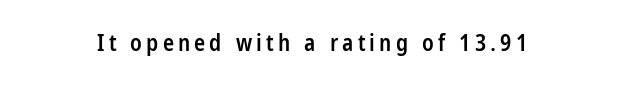
{"italic": "no", "bold": "semi", "underline": "no", "glyph_px": 23}
